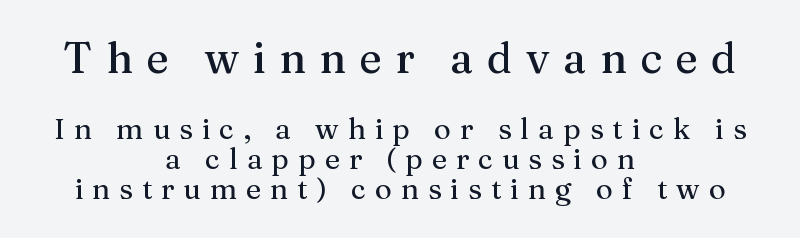
{"serif": "yes", "italic": "no", "width": "normal", "stroke_contrast": "medium", "x_height": "medium", "monospaced": "no", "underline": "no", "align": "center", "line_spacing": "tight", "line_spacing_ratio": 1.05, "letter_spacing": "wide", "letter_spacing_em": 0.31, "larger_block": "first", "size_ratio": 1.48, "glyph_px": 43}
